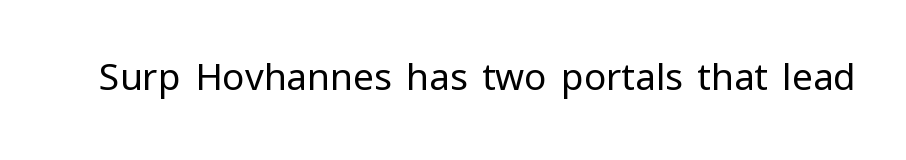
The image shows 37 px regular-weight sans-serif type, upright; set normal letter spacing, not underlined; low stroke contrast and a medium x-height.
